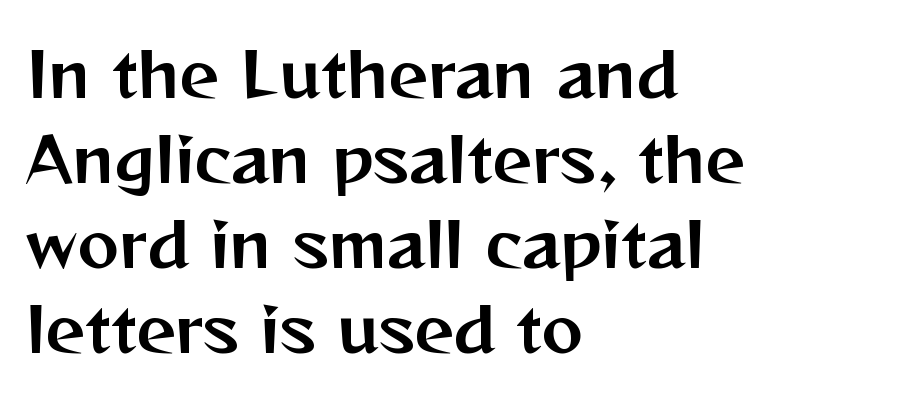
This is the regular roman posture of the typeface. A typesetter would call this zero additional tracking. Looks like regular typesetting: each glyph gets only the width it needs. A student would call this left alignment; a typographer would say flush left, rag right. The line-height multiplier appears to be the usual default.
